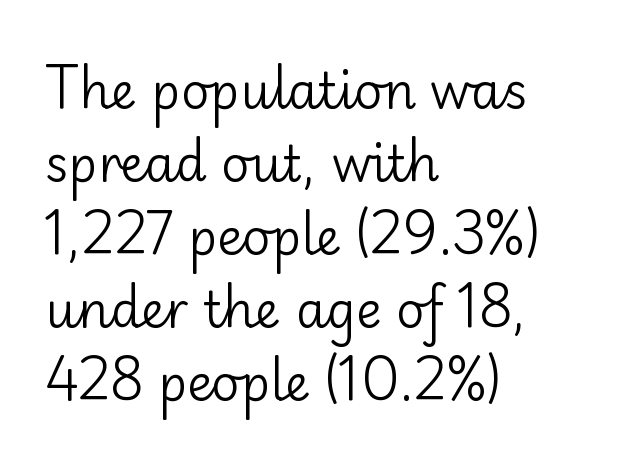
The image shows 49 px regular-weight sans-serif type, upright; set left-aligned, normal line spacing (1.49x), normal letter spacing, not underlined; low stroke contrast and a small x-height.
